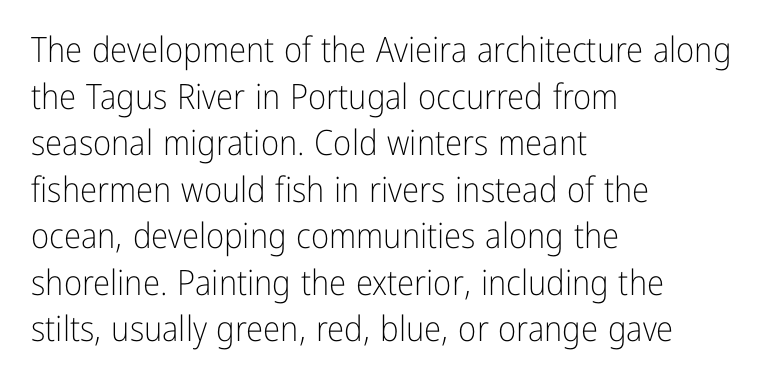
Q: Is the text bold? A: No.
Q: Is the text italic (slanted)? A: No, it is upright.
Q: Is the typeface a serif or a sans-serif typeface? A: Sans-serif.
Q: Is the text underlined? A: No.
Q: How is the paragraph aligned? A: Left-aligned.
Q: Is the spacing between letters normal or unusually wide? A: Normal.
Q: Is the spacing between lines tight, normal or loose? A: Normal.
Q: Width (condensed, normal, or wide)? A: Condensed.
Q: Stroke contrast? A: Low.
Q: x-height? A: Medium.
Q: Monospaced? A: No.
